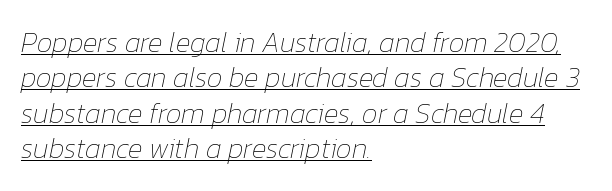
Q: Is the text bold? A: No.
Q: Is the text italic (slanted)? A: Yes, it leans right by about 12 degrees.
Q: Is the text underlined? A: Yes.
Q: How is the paragraph aligned? A: Left-aligned.
Q: Is the spacing between letters normal or unusually wide? A: Normal.
Q: Is the spacing between lines tight, normal or loose? A: Normal.
Q: Width (condensed, normal, or wide)? A: Normal.
Q: Stroke contrast? A: Low.
Q: x-height? A: Medium.
Q: Monospaced? A: No.
